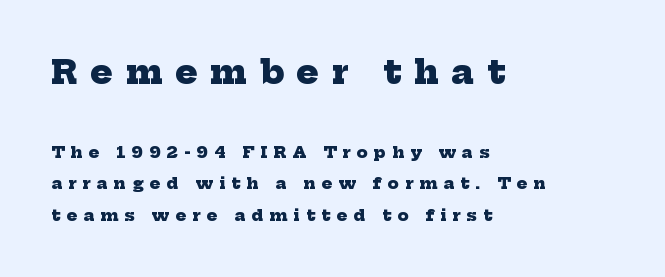
{"serif": "yes", "bold": "yes", "weight": "heavy", "width": "normal", "stroke_contrast": "low", "x_height": "medium", "monospaced": "no", "underline": "no", "align": "left", "line_spacing": "loose", "line_spacing_ratio": 1.96, "letter_spacing": "wide", "letter_spacing_em": 0.39, "larger_block": "first", "size_ratio": 2.06, "glyph_px": 33}
